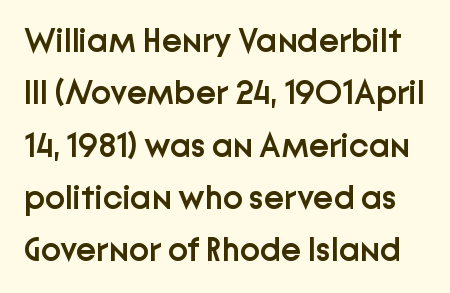
Q: Is the text bold? A: Semi-bold.
Q: Is the text italic (slanted)? A: No, it is upright.
Q: Is the typeface a serif or a sans-serif typeface? A: Sans-serif.
Q: Is the text underlined? A: No.
Q: Is the spacing between letters normal or unusually wide? A: Normal.
Q: Is the spacing between lines tight, normal or loose? A: Normal.
Q: Width (condensed, normal, or wide)? A: Normal.
Q: Stroke contrast? A: Low.
Q: x-height? A: Medium.
Q: Monospaced? A: No.
